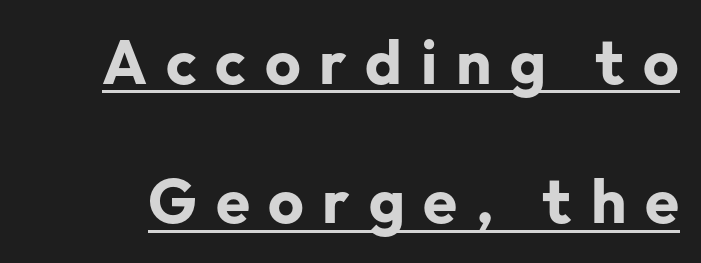
{"serif": "no", "italic": "no", "bold": "yes", "weight": "bold", "width": "normal", "stroke_contrast": "low", "x_height": "medium", "monospaced": "no", "underline": "yes", "line_spacing": "loose", "line_spacing_ratio": 2.25, "letter_spacing": "wide", "letter_spacing_em": 0.3, "glyph_px": 62}
